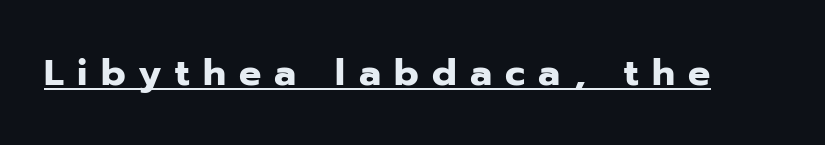
{"serif": "no", "italic": "no", "bold": "yes", "weight": "heavy", "width": "normal", "stroke_contrast": "low", "x_height": "medium", "monospaced": "no", "underline": "yes", "letter_spacing": "wide", "letter_spacing_em": 0.36, "glyph_px": 37}
